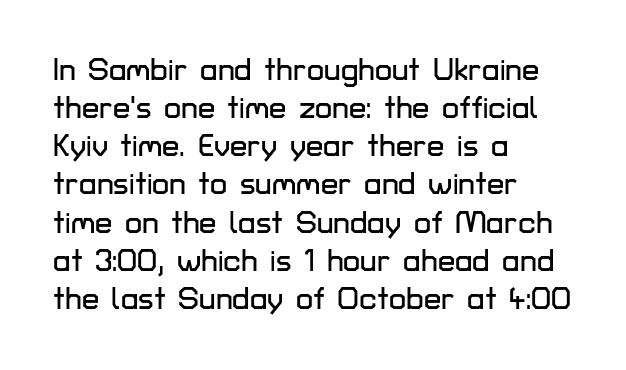
{"serif": "no", "italic": "no", "width": "normal", "stroke_contrast": "low", "x_height": "medium", "monospaced": "no", "underline": "no", "align": "left", "line_spacing_ratio": 1.23, "letter_spacing": "normal", "letter_spacing_em": 0.0, "glyph_px": 31}
